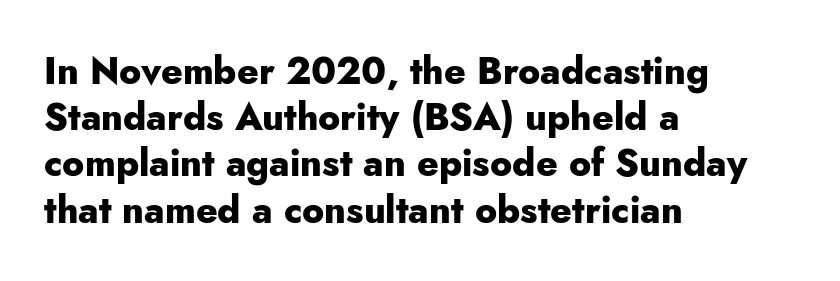
Nope, not italic — everything's standing straight. No word sits above an underline. Grotesque or geometric, the face here clearly has no serifs. The glyphs have the mass of a bold cut. The block of text has a typical density, with ordinary space between rows. The text block is weighted toward the left margin, trailing off unevenly rightward.
